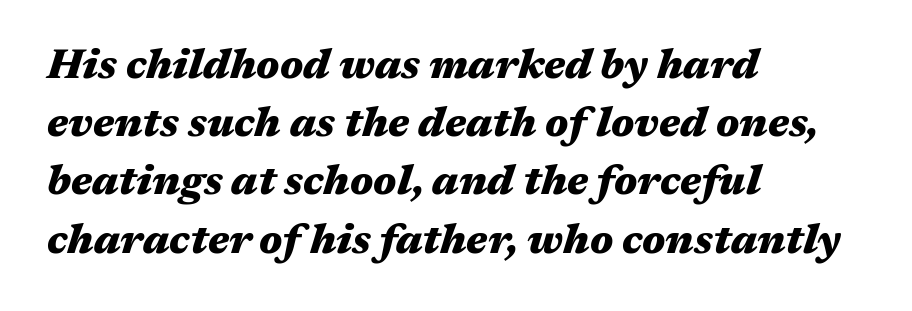
The image shows 41 px heavy, wide type, italic (leaning right); set left-aligned, normal line spacing (1.42x), normal letter spacing, not underlined; medium stroke contrast and a medium x-height.
